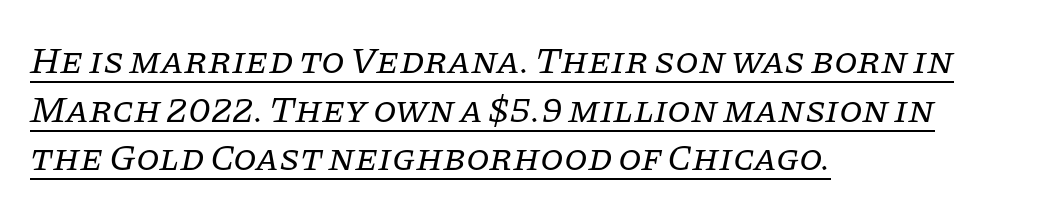
{"serif": "yes", "italic": "yes", "lean": "right", "slant_degrees": 11, "bold": "no", "weight": "regular", "width": "normal", "stroke_contrast": "low", "x_height": "large", "monospaced": "no", "underline": "yes", "align": "left", "line_spacing": "normal", "line_spacing_ratio": 1.28, "letter_spacing": "normal", "letter_spacing_em": 0.0, "glyph_px": 38}
